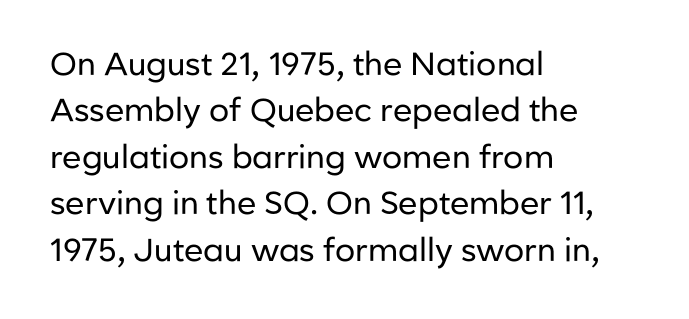
A student would call this left alignment; a typographer would say flush left, rag right. Lines of text with bare space underneath. The strokes are not fattened; the text isn't bold. Does extra space separate the letters? No, they use regular spacing. Does the lettering tilt? It doesn't — this is upright. The vertical gap from one line to the next is medium.
